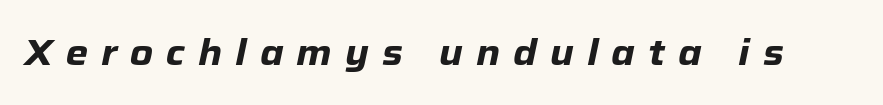
The image shows 36 px heavy type, italic (leaning right); set unusually wide letter spacing (+0.36 em), not underlined; low stroke contrast and a medium x-height.
